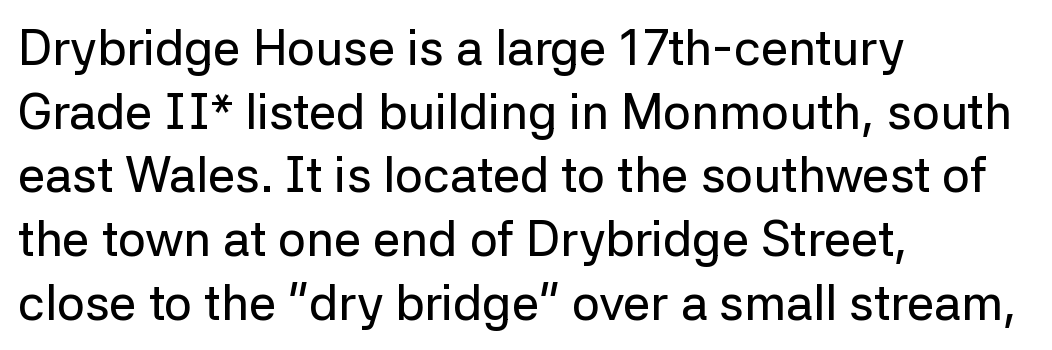
{"serif": "no", "italic": "no", "width": "normal", "stroke_contrast": "low", "x_height": "medium", "monospaced": "no", "underline": "no", "align": "left", "line_spacing": "normal", "line_spacing_ratio": 1.3, "letter_spacing": "normal", "letter_spacing_em": 0.0, "glyph_px": 49}
